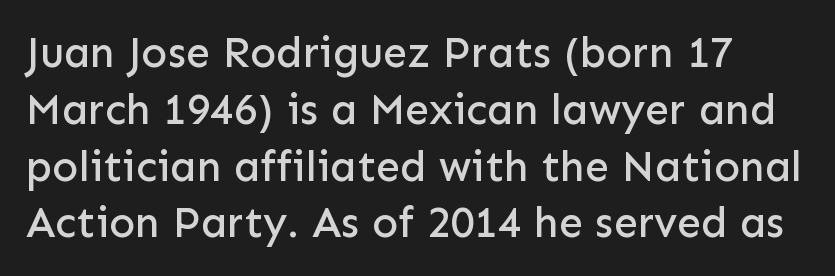
{"serif": "no", "italic": "no", "width": "normal", "stroke_contrast": "low", "x_height": "medium", "monospaced": "no", "underline": "no", "line_spacing": "normal", "line_spacing_ratio": 1.32, "letter_spacing": "normal", "letter_spacing_em": 0.0, "glyph_px": 43}
